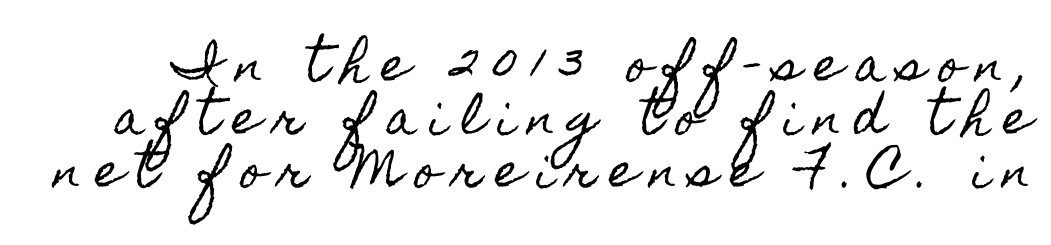
Q: Is the text italic (slanted)? A: Yes.
Q: Is the text underlined? A: No.
Q: Is the spacing between letters normal or unusually wide? A: Unusually wide.
Q: Is the spacing between lines tight, normal or loose? A: Tight.
Q: Width (condensed, normal, or wide)? A: Condensed.
Q: x-height? A: Small.
Q: Monospaced? A: No.
